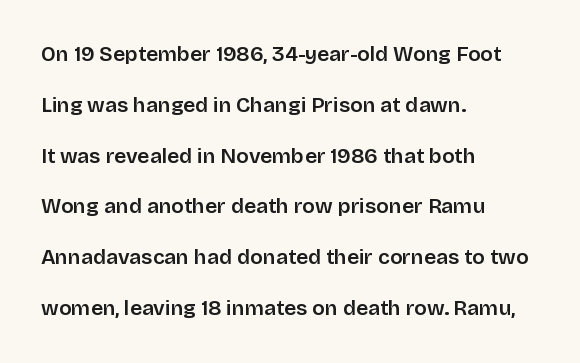
Posture: vertical. The lines in this sample share a left origin and differ only in where they stop. Rows of type keep a wide berth in the vertical direction. Nothing unusual about the tracking: characters are spaced as the font intends.
